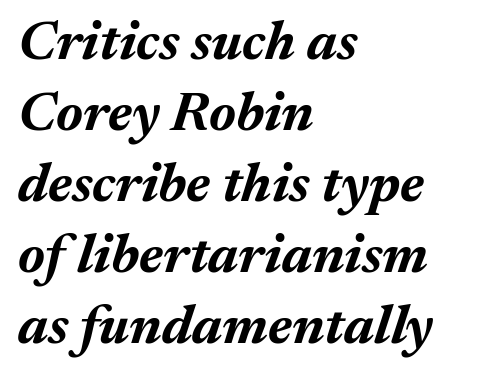
These lines sit exactly where default settings would place them. The face used here has the dense, thick strokes of a bold. Looks like regular typesetting: each glyph gets only the width it needs. The passage shown is not underscored anywhere. Slant detected: the letters are inclined. All the whitespace from short lines collects on the right.
